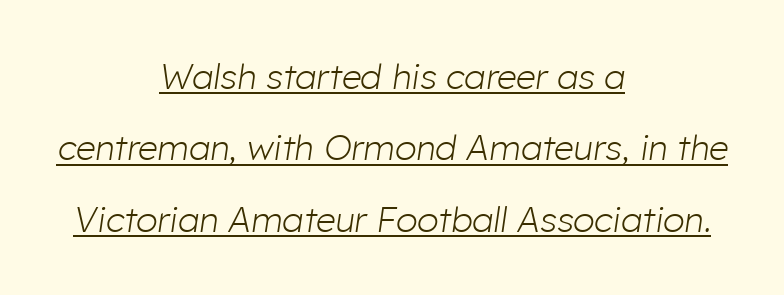
Q: Is the text bold? A: No.
Q: Is the text italic (slanted)? A: Yes, it leans right by about 8 degrees.
Q: Is the text underlined? A: Yes.
Q: How is the paragraph aligned? A: Centered.
Q: Is the spacing between letters normal or unusually wide? A: Normal.
Q: Is the spacing between lines tight, normal or loose? A: Loose.
Q: Width (condensed, normal, or wide)? A: Normal.
Q: Stroke contrast? A: Low.
Q: x-height? A: Medium.
Q: Monospaced? A: No.
